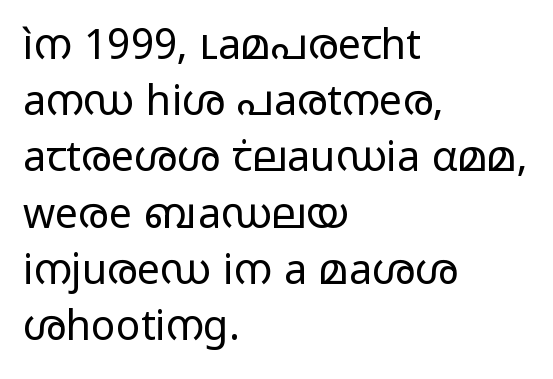
{"serif": "no", "italic": "no", "bold": "no", "weight": "regular", "width": "wide", "stroke_contrast": "low", "x_height": "medium", "monospaced": "no", "underline": "no", "align": "left", "line_spacing": "normal", "line_spacing_ratio": 1.37, "letter_spacing": "normal", "letter_spacing_em": 0.0, "glyph_px": 41}
